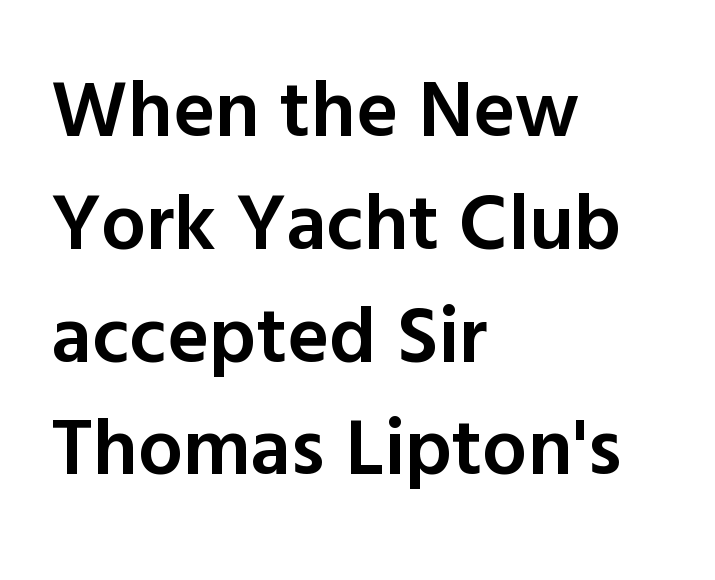
Q: Is the text bold? A: Semi-bold.
Q: Is the text italic (slanted)? A: No, it is upright.
Q: Is the typeface a serif or a sans-serif typeface? A: Sans-serif.
Q: Is the text underlined? A: No.
Q: How is the paragraph aligned? A: Left-aligned.
Q: Is the spacing between letters normal or unusually wide? A: Normal.
Q: Is the spacing between lines tight, normal or loose? A: Normal.
Q: Width (condensed, normal, or wide)? A: Normal.
Q: x-height? A: Medium.
Q: Monospaced? A: No.
